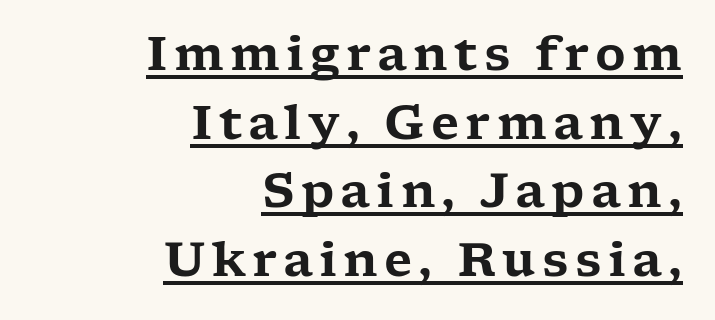
Q: Is the text italic (slanted)? A: No, it is upright.
Q: Is the typeface a serif or a sans-serif typeface? A: Serif.
Q: Is the text underlined? A: Yes.
Q: How is the paragraph aligned? A: Right-aligned.
Q: Is the spacing between lines tight, normal or loose? A: Normal.
Q: Width (condensed, normal, or wide)? A: Wide.
Q: Stroke contrast? A: Low.
Q: x-height? A: Medium.
Q: Monospaced? A: No.
